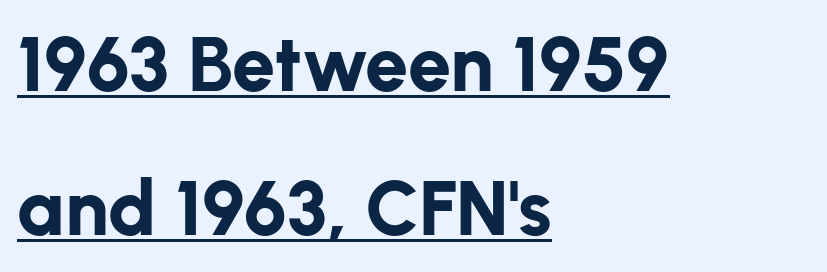
{"serif": "no", "italic": "no", "bold": "yes", "weight": "bold", "width": "normal", "stroke_contrast": "low", "x_height": "medium", "monospaced": "no", "underline": "yes", "align": "left", "line_spacing_ratio": 1.87, "letter_spacing": "normal", "letter_spacing_em": 0.0, "glyph_px": 77}
